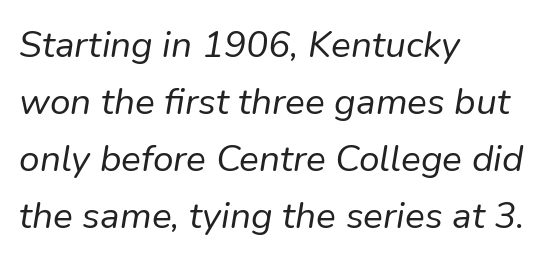
The image shows 37 px regular-weight type, italic (leaning right); set left-aligned, normal line spacing (1.54x), normal letter spacing, not underlined; low stroke contrast and a medium x-height.
